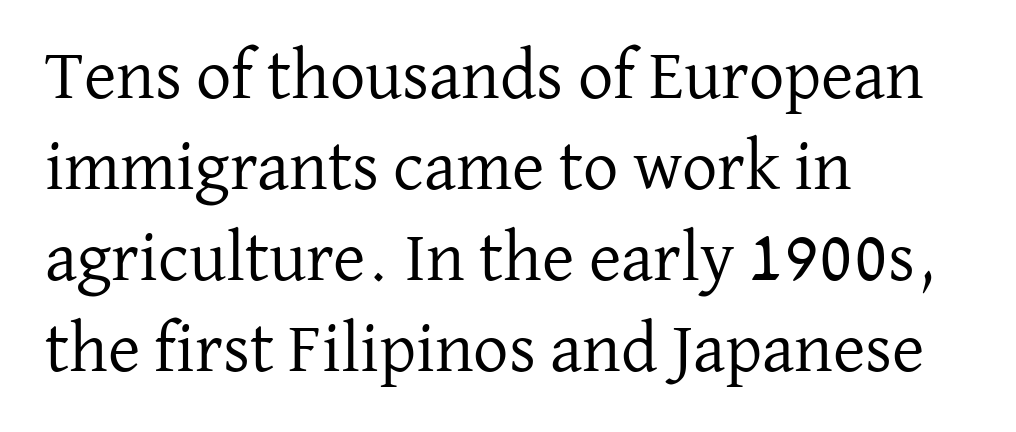
The image shows 70 px regular-weight serif type, upright; set left-aligned, normal line spacing (1.3x), normal letter spacing, not underlined; low stroke contrast and a medium x-height.
